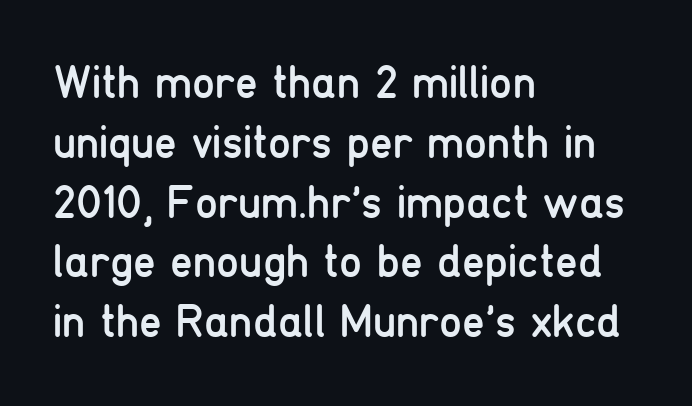
The image shows 46 px regular-weight, condensed sans-serif type, upright; set left-aligned, normal line spacing (1.3x), normal letter spacing, not underlined; low stroke contrast and a medium x-height.
